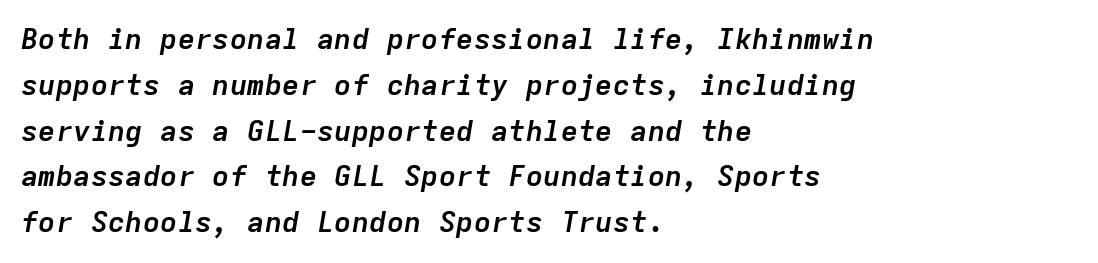
Q: Is the text bold? A: Yes.
Q: Is the text italic (slanted)? A: Yes, it leans right by about 9 degrees.
Q: Is the text underlined? A: No.
Q: How is the paragraph aligned? A: Left-aligned.
Q: Is the spacing between letters normal or unusually wide? A: Normal.
Q: Is the spacing between lines tight, normal or loose? A: Normal.
Q: Width (condensed, normal, or wide)? A: Normal.
Q: Stroke contrast? A: Low.
Q: x-height? A: Medium.
Q: Monospaced? A: Yes.
